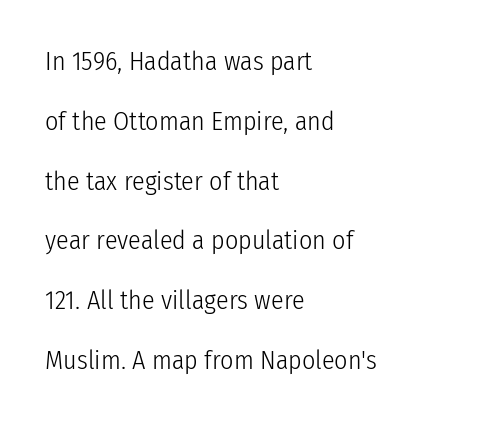
Only glyphs here, with clear space below each row. The characters are drawn with everyday or finer stroke widths. The vertical gap from one line to the next is large. This rendering leaves character spacing at its baseline value. All the whitespace from short lines collects on the right.
